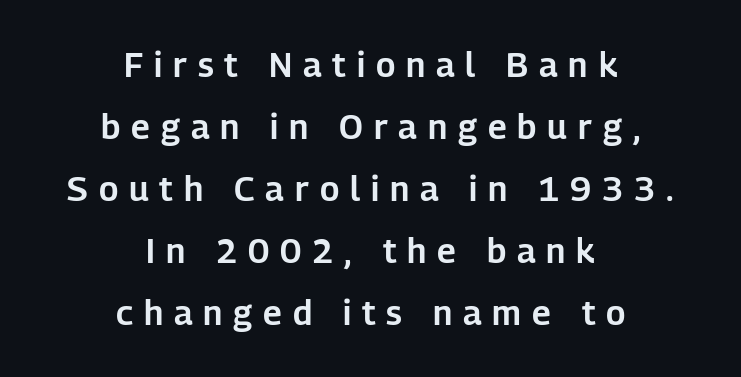
The image shows 34 px sans-serif type, upright; set centered, line spacing 1.82x, unusually wide letter spacing (+0.32 em), not underlined; low stroke contrast and a medium x-height.
